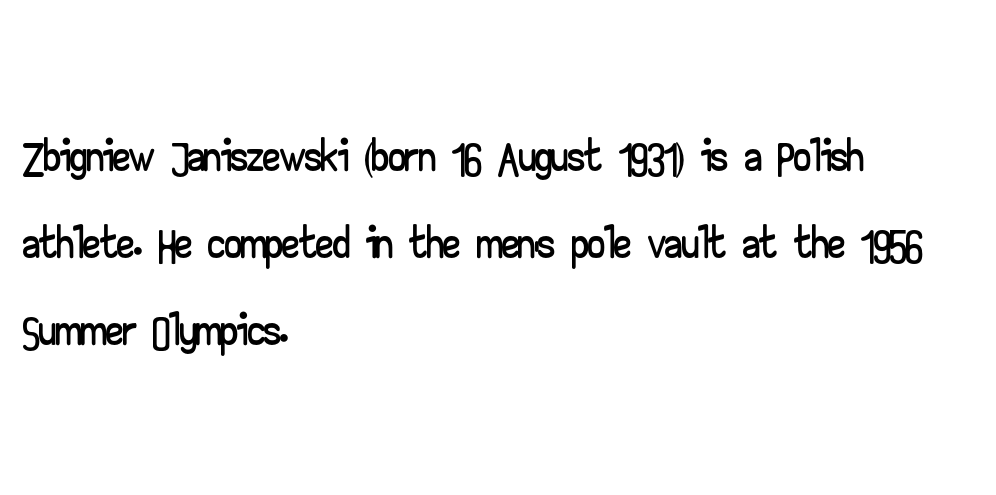
The image shows 68 px wide sans-serif type, upright; set left-aligned, normal line spacing (1.28x), normal letter spacing, not underlined; low stroke contrast and a small x-height.
